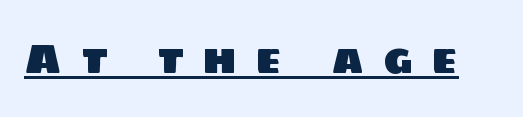
Q: Is the typeface a serif or a sans-serif typeface? A: Sans-serif.
Q: Is the text underlined? A: Yes.
Q: Is the spacing between letters normal or unusually wide? A: Unusually wide.
Q: Width (condensed, normal, or wide)? A: Normal.
Q: Stroke contrast? A: Low.
Q: x-height? A: Large.
Q: Monospaced? A: No.
